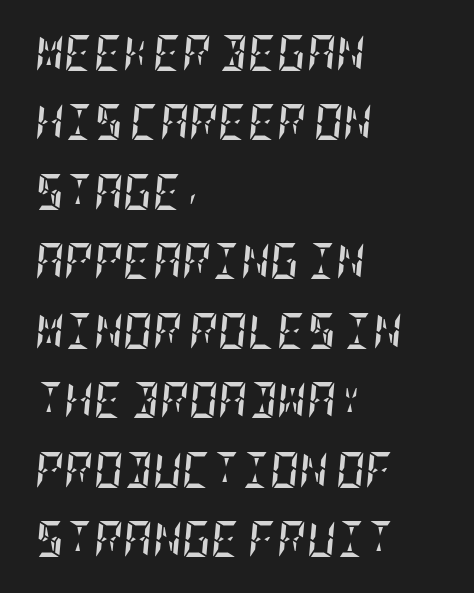
The image shows 36 px semibold, condensed type, italic (leaning right); set left-aligned, loose line spacing (1.93x), normal letter spacing, not underlined; low stroke contrast and a large x-height.
